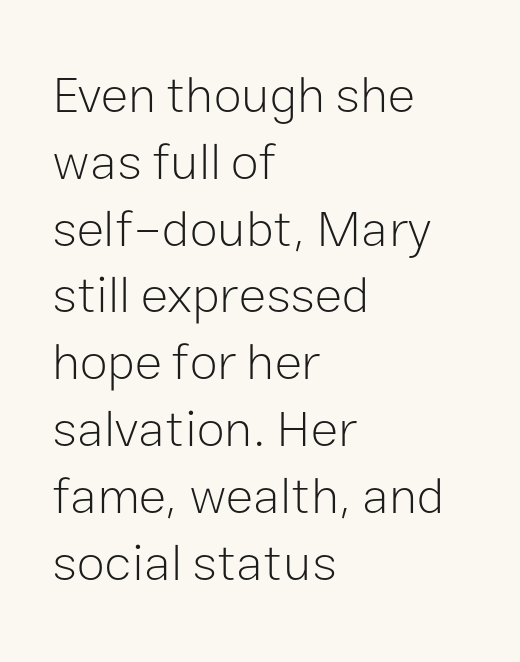
Q: Is the text bold? A: No.
Q: Is the text italic (slanted)? A: No, it is upright.
Q: Is the typeface a serif or a sans-serif typeface? A: Sans-serif.
Q: Is the text underlined? A: No.
Q: How is the paragraph aligned? A: Left-aligned.
Q: Is the spacing between letters normal or unusually wide? A: Normal.
Q: Is the spacing between lines tight, normal or loose? A: Normal.
Q: Width (condensed, normal, or wide)? A: Normal.
Q: Stroke contrast? A: Low.
Q: x-height? A: Medium.
Q: Monospaced? A: No.
